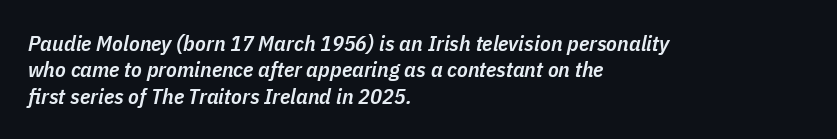
{"italic": "yes", "lean": "right", "slant_degrees": 11, "bold": "semi", "underline": "no", "align": "left", "line_spacing_ratio": 1.2, "letter_spacing": "normal", "letter_spacing_em": 0.0, "glyph_px": 22}
